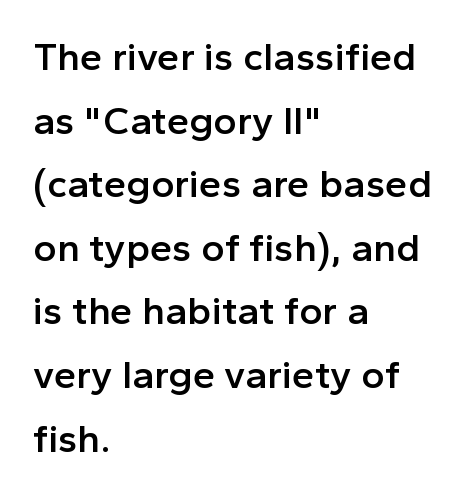
Nope, no serifs anywhere on these letters. When letters stand straight like this, we call the style roman or upright. Baseline-to-baseline distance is the conventional proportion of letter height. The glyphs have the mass of a demibold cut, below bold. The letters sit at their default tracking, neither squeezed nor spread. Each letter keeps its own natural width here, so spacing adapts to shape.
